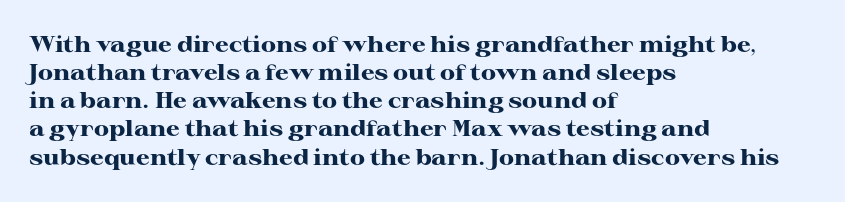
The passage is arranged the way most books set body copy — flush left. No word sits above an underline. Nobody touched the tracking dial on this one. Stroke thickness is high; the sample reads as a true bold.
